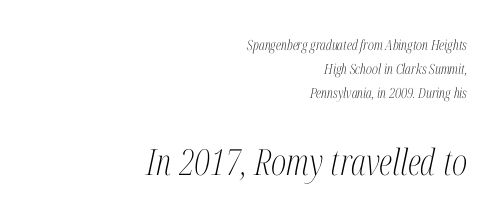
{"serif": "yes", "italic": "yes", "lean": "right", "slant_degrees": 12, "bold": "no", "weight": "light", "width": "condensed", "stroke_contrast": "medium", "x_height": "medium", "monospaced": "no", "underline": "no", "align": "right", "line_spacing_ratio": 1.73, "letter_spacing": "normal", "letter_spacing_em": 0.0, "larger_block": "second", "size_ratio": 2.57, "glyph_px": 36}
